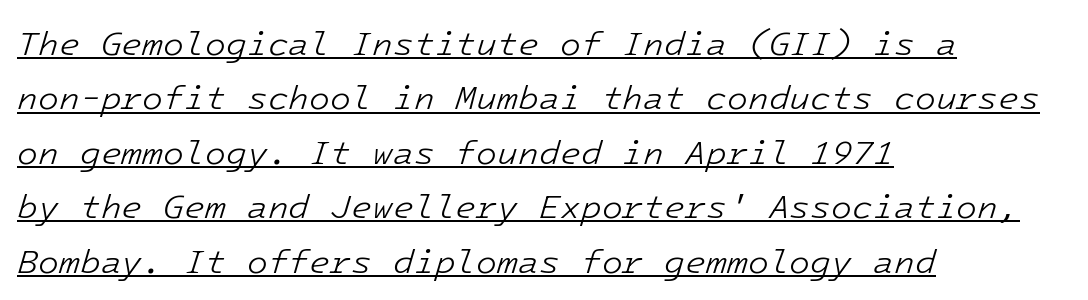
Q: Is the text bold? A: No.
Q: Is the text italic (slanted)? A: Yes, it leans right by about 16 degrees.
Q: Is the text underlined? A: Yes.
Q: How is the paragraph aligned? A: Left-aligned.
Q: Is the spacing between letters normal or unusually wide? A: Normal.
Q: Is the spacing between lines tight, normal or loose? A: Normal.
Q: Width (condensed, normal, or wide)? A: Normal.
Q: Stroke contrast? A: Low.
Q: x-height? A: Medium.
Q: Monospaced? A: Yes.
